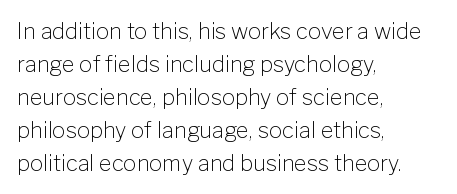
The image shows 22 px text type, upright; set left-aligned, normal line spacing (1.5x), normal letter spacing, not underlined.
